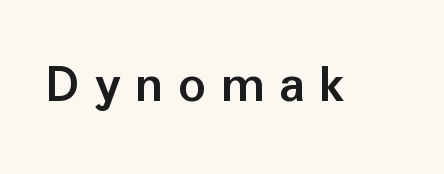
A clean baseline with only descenders dipping below it. The rendering shows plain stroke endings on the letterforms — a sans-serif design. Each glyph is drawn with heavy, bold strokes. Every character sits straight up, as roman type does. Short note: letters widely spaced.
